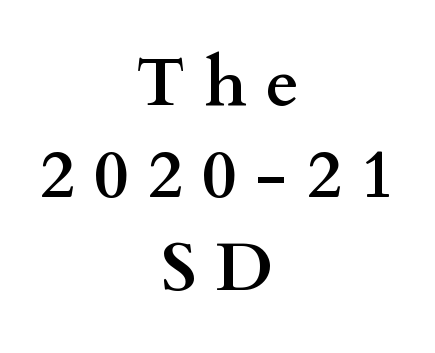
Q: Is the text bold? A: Yes.
Q: Is the text italic (slanted)? A: No, it is upright.
Q: Is the typeface a serif or a sans-serif typeface? A: Serif.
Q: Is the text underlined? A: No.
Q: How is the paragraph aligned? A: Centered.
Q: Is the spacing between letters normal or unusually wide? A: Unusually wide.
Q: Is the spacing between lines tight, normal or loose? A: Normal.
Q: Width (condensed, normal, or wide)? A: Wide.
Q: Stroke contrast? A: Medium.
Q: x-height? A: Small.
Q: Monospaced? A: No.
